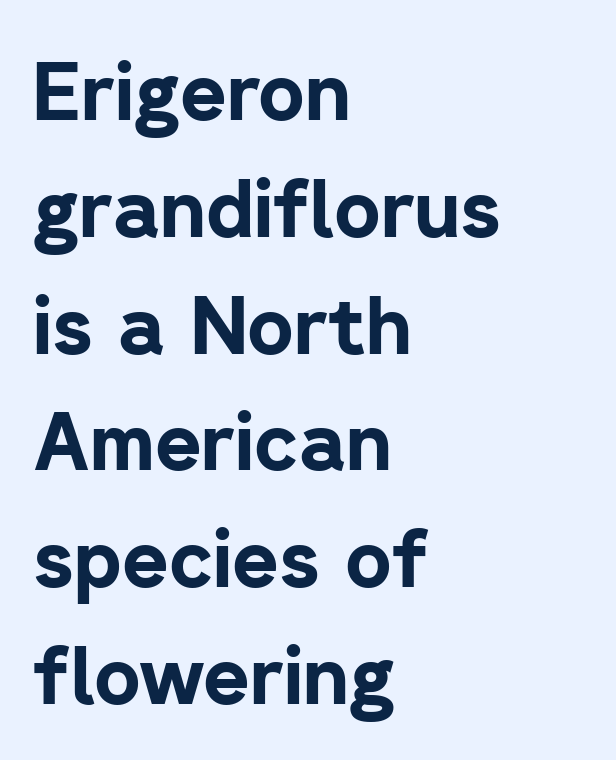
{"serif": "no", "italic": "no", "bold": "yes", "weight": "bold", "width": "normal", "stroke_contrast": "low", "x_height": "medium", "monospaced": "no", "underline": "no", "align": "left", "line_spacing": "normal", "line_spacing_ratio": 1.46, "letter_spacing": "normal", "letter_spacing_em": 0.0, "glyph_px": 80}
